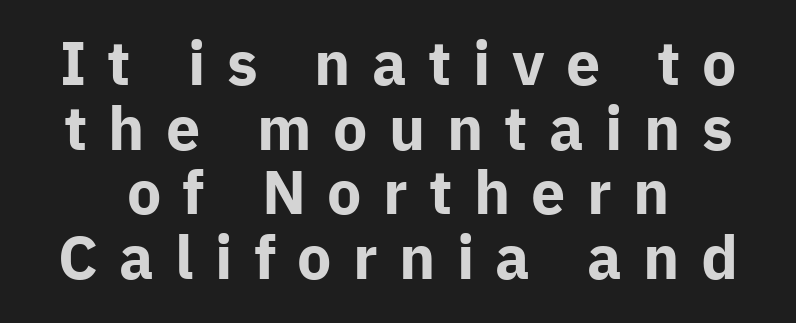
Q: Is the text bold? A: Yes.
Q: Is the text italic (slanted)? A: No, it is upright.
Q: Is the typeface a serif or a sans-serif typeface? A: Sans-serif.
Q: Is the text underlined? A: No.
Q: Is the spacing between letters normal or unusually wide? A: Unusually wide.
Q: Is the spacing between lines tight, normal or loose? A: Tight.
Q: Width (condensed, normal, or wide)? A: Normal.
Q: Stroke contrast? A: Low.
Q: x-height? A: Medium.
Q: Monospaced? A: No.
